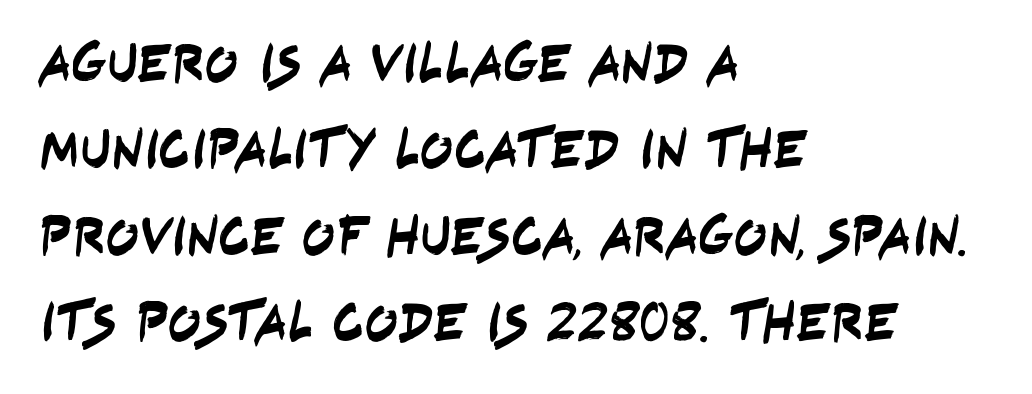
{"serif": "no", "width": "condensed", "stroke_contrast": "low", "x_height": "large", "monospaced": "no", "underline": "no", "align": "left", "line_spacing": "normal", "line_spacing_ratio": 1.57, "letter_spacing": "normal", "letter_spacing_em": 0.0, "glyph_px": 55}
